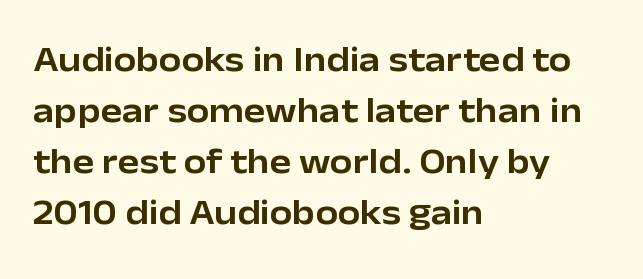
Vertically, the passage feels balanced, rows spaced as you'd expect. The letters sit at their default tracking, neither squeezed nor spread. The passage shown is typed in a proportional face where columns would drift. Glance below the letters and you will spot only blank space. The typeface chosen for these lines omits serifs.
